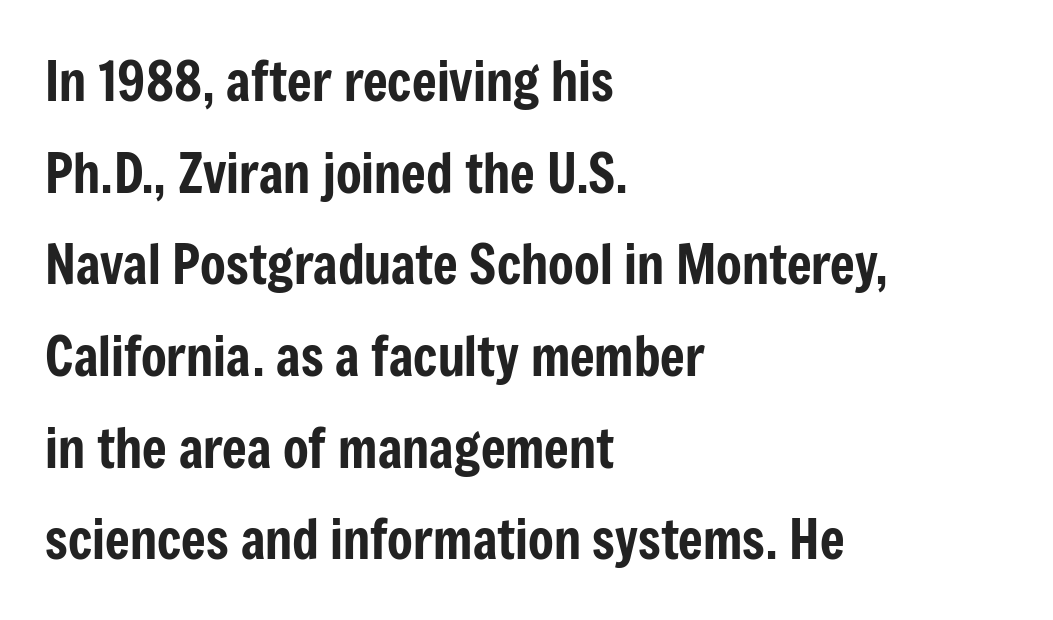
These lines are rendered in a variable-pitch font. Lines of text with bare space underneath. A typesetter would label this face a sans. Is the letter spacing exaggerated? No — it looks like the ordinary default.
